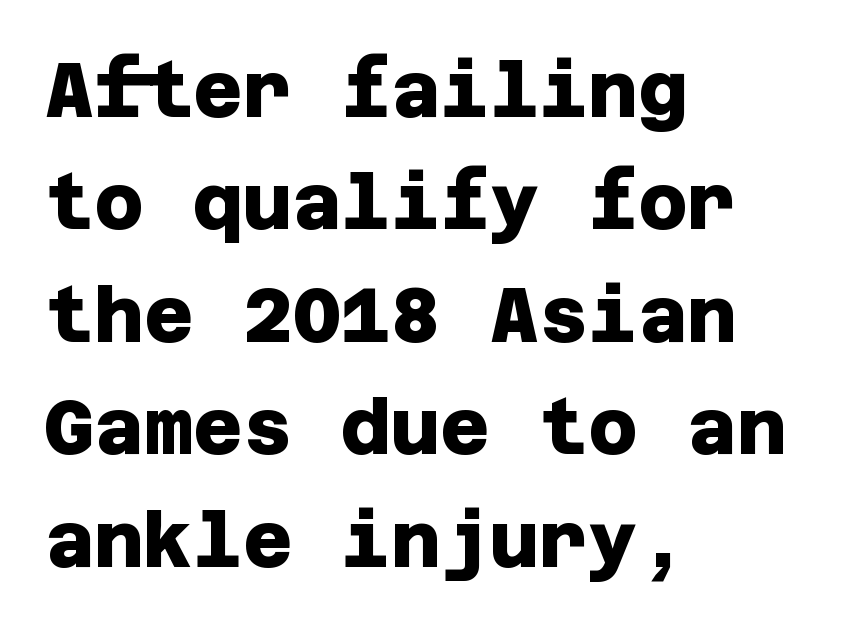
Quick note: underline off. Serif or sans? Sans — the stroke terminals are bare. Vertically, the passage feels balanced, rows spaced as you'd expect. Characters follow at the spacing the type designer built in. These lines stack with their left ends in a neat column. On the weight axis this lands at bold, roughly 700.
